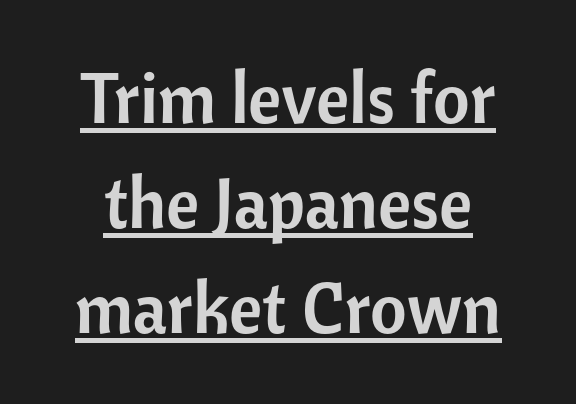
Q: Is the text italic (slanted)? A: No, it is upright.
Q: Is the typeface a serif or a sans-serif typeface? A: Sans-serif.
Q: Is the text underlined? A: Yes.
Q: Is the spacing between letters normal or unusually wide? A: Normal.
Q: Is the spacing between lines tight, normal or loose? A: Normal.
Q: Width (condensed, normal, or wide)? A: Normal.
Q: Stroke contrast? A: Low.
Q: x-height? A: Medium.
Q: Monospaced? A: No.
